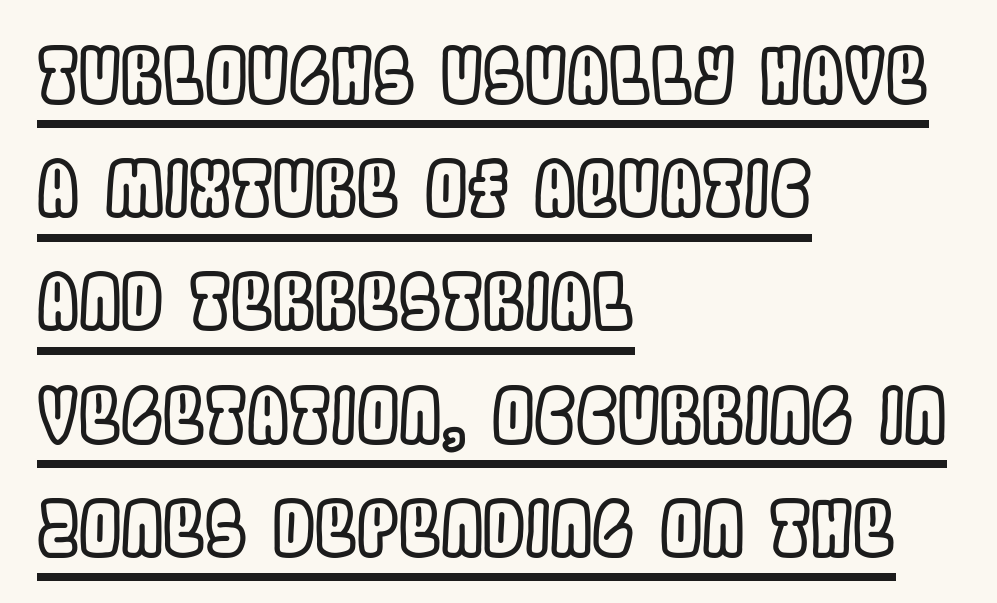
The image shows 75 px condensed type, upright; set left-aligned, normal line spacing (1.51x), normal letter spacing, underlined; a large x-height.
